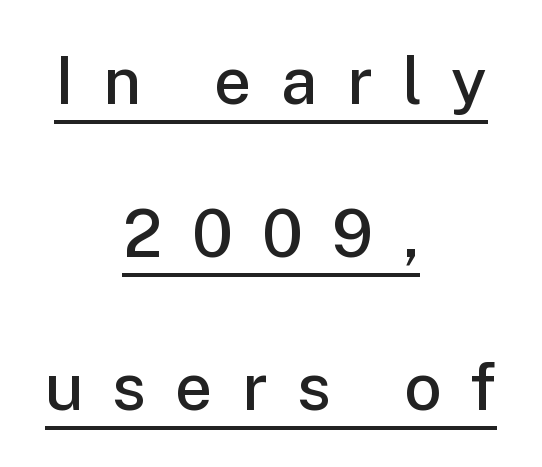
Q: Is the text bold? A: Semi-bold.
Q: Is the text italic (slanted)? A: No, it is upright.
Q: Is the typeface a serif or a sans-serif typeface? A: Sans-serif.
Q: Is the text underlined? A: Yes.
Q: How is the paragraph aligned? A: Centered.
Q: Is the spacing between letters normal or unusually wide? A: Unusually wide.
Q: Is the spacing between lines tight, normal or loose? A: Loose.
Q: Width (condensed, normal, or wide)? A: Normal.
Q: Stroke contrast? A: Low.
Q: x-height? A: Medium.
Q: Monospaced? A: No.
